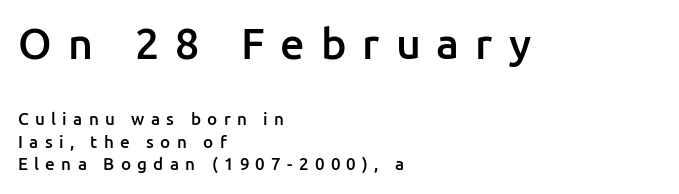
The image shows 43 px semibold sans-serif type, upright; set left-aligned, normal line spacing (1.32x), unusually wide letter spacing (+0.37 em), not underlined; the first (top) block is 2.53x larger; low stroke contrast and a medium x-height.
